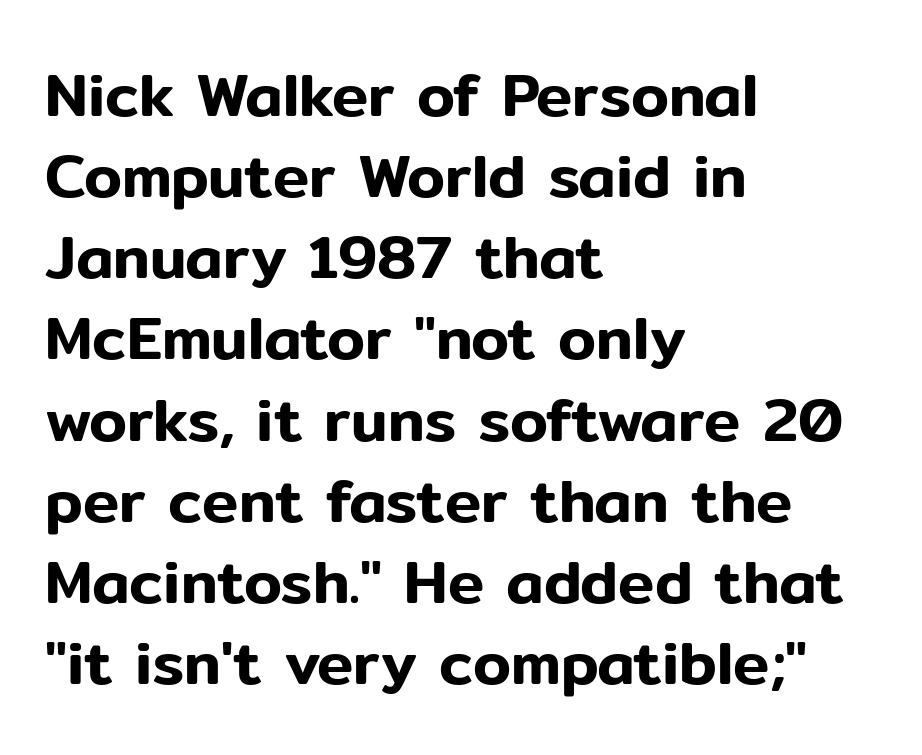
{"serif": "no", "italic": "no", "width": "normal", "stroke_contrast": "low", "x_height": "medium", "monospaced": "no", "underline": "no", "align": "left", "line_spacing": "normal", "line_spacing_ratio": 1.33, "letter_spacing": "normal", "letter_spacing_em": 0.0, "glyph_px": 61}
